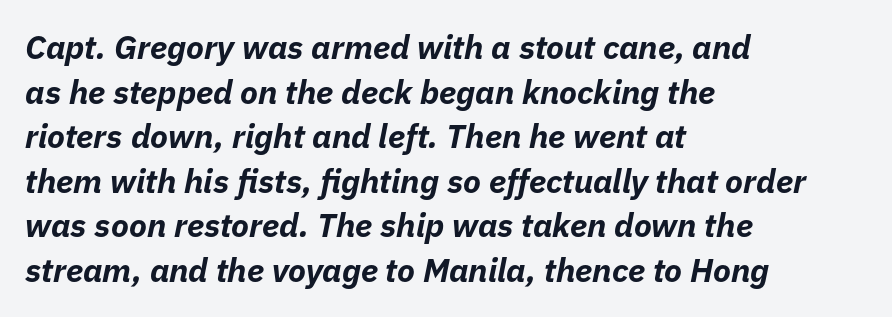
The image shows 33 px bold type, italic (leaning right); set left-aligned, normal line spacing (1.35x), normal letter spacing, not underlined; low stroke contrast and a medium x-height.
